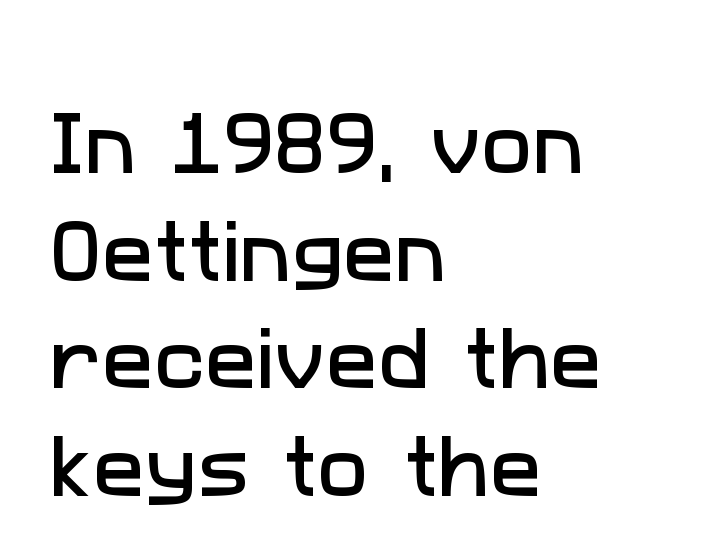
Q: Is the typeface a serif or a sans-serif typeface? A: Sans-serif.
Q: Is the text underlined? A: No.
Q: How is the paragraph aligned? A: Left-aligned.
Q: Is the spacing between letters normal or unusually wide? A: Normal.
Q: Is the spacing between lines tight, normal or loose? A: Normal.
Q: Width (condensed, normal, or wide)? A: Normal.
Q: Stroke contrast? A: Low.
Q: x-height? A: Medium.
Q: Monospaced? A: No.
